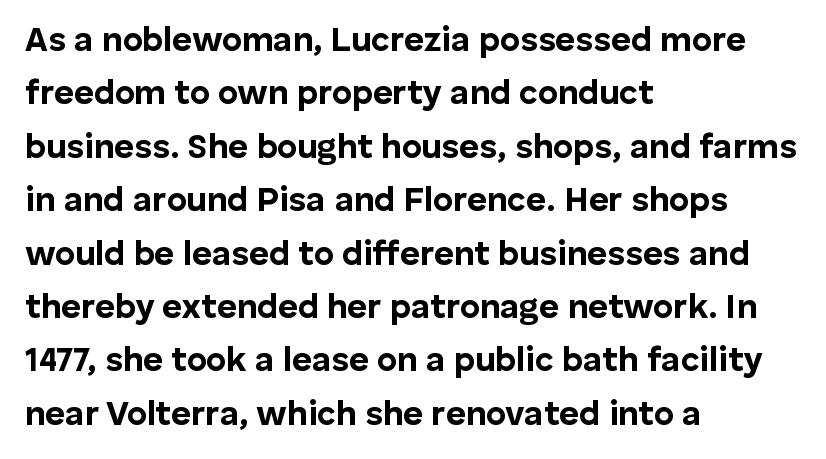
The image shows 34 px bold sans-serif type, upright; set left-aligned, normal line spacing (1.57x), normal letter spacing, not underlined; low stroke contrast and a medium x-height.
